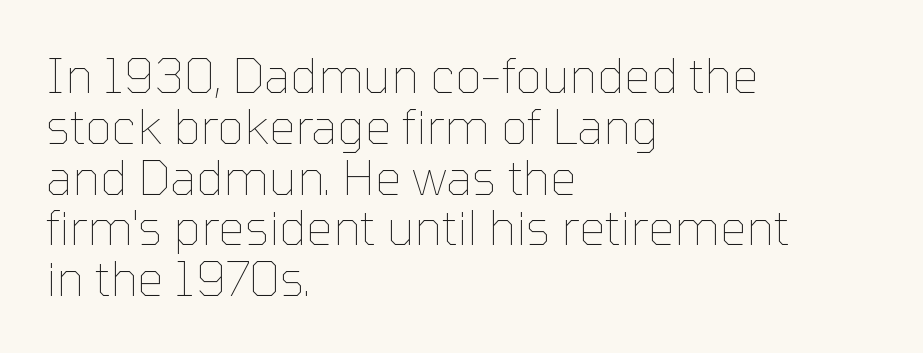
{"italic": "no", "bold": "no", "weight": "thin", "width": "normal", "stroke_contrast": "low", "x_height": "medium", "monospaced": "no", "underline": "no", "align": "left", "line_spacing": "tight", "line_spacing_ratio": 1.08, "letter_spacing": "normal", "letter_spacing_em": 0.0, "glyph_px": 47}
